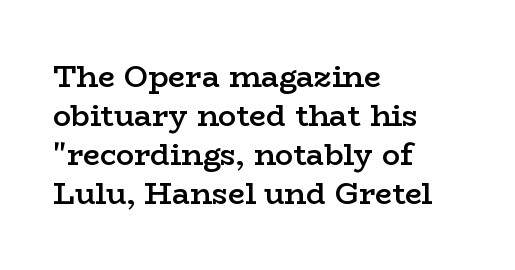
Q: Is the text bold? A: Semi-bold.
Q: Is the text italic (slanted)? A: No, it is upright.
Q: Is the typeface a serif or a sans-serif typeface? A: Serif.
Q: Is the text underlined? A: No.
Q: How is the paragraph aligned? A: Left-aligned.
Q: Is the spacing between letters normal or unusually wide? A: Normal.
Q: Is the spacing between lines tight, normal or loose? A: Normal.
Q: Width (condensed, normal, or wide)? A: Wide.
Q: Stroke contrast? A: Low.
Q: x-height? A: Medium.
Q: Monospaced? A: No.
